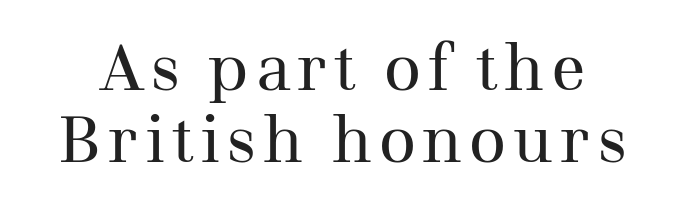
The space between consecutive lines is stingy. The face used here is proportionally spaced, like ordinary book or web type. Tall strokes in this sample are plumb rather than angled. Underline: absent.
